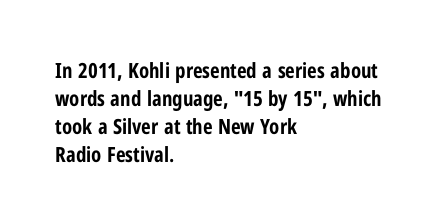
Style check: upright. Reading down the block, your eye returns to a fixed left position each line. This rendering leaves character spacing at its baseline value. Check under the words: just untouched page.
